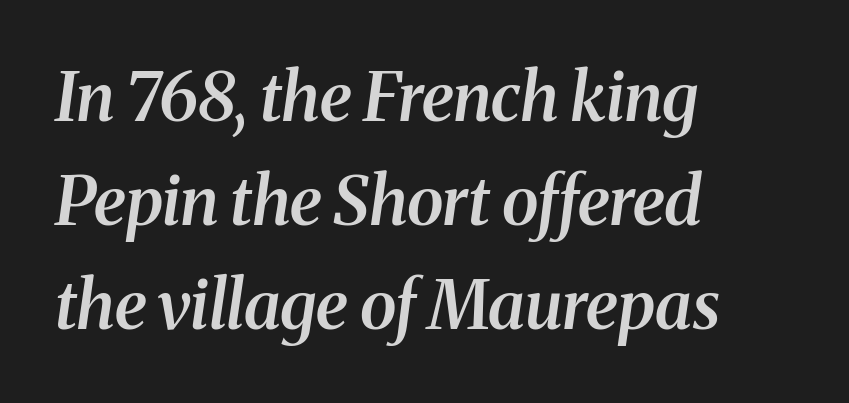
{"serif": "yes", "italic": "yes", "lean": "right", "slant_degrees": 8, "bold": "semi", "weight": "semibold", "width": "normal", "stroke_contrast": "medium", "x_height": "medium", "monospaced": "no", "underline": "no", "align": "left", "line_spacing": "normal", "line_spacing_ratio": 1.55, "letter_spacing": "normal", "letter_spacing_em": 0.0, "glyph_px": 67}
